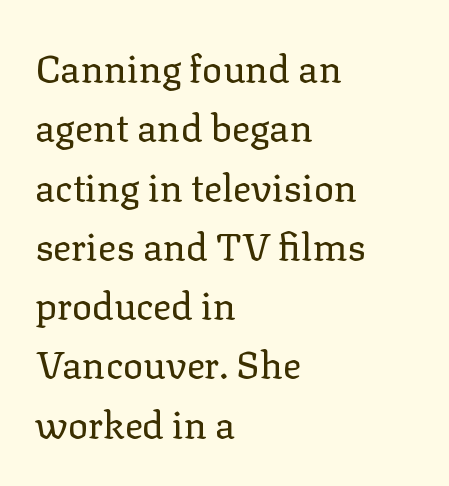
Q: Is the text bold? A: No.
Q: Is the text italic (slanted)? A: No, it is upright.
Q: Is the typeface a serif or a sans-serif typeface? A: Serif.
Q: Is the text underlined? A: No.
Q: How is the paragraph aligned? A: Left-aligned.
Q: Is the spacing between letters normal or unusually wide? A: Normal.
Q: Is the spacing between lines tight, normal or loose? A: Normal.
Q: Width (condensed, normal, or wide)? A: Normal.
Q: Stroke contrast? A: Low.
Q: x-height? A: Medium.
Q: Monospaced? A: No.
